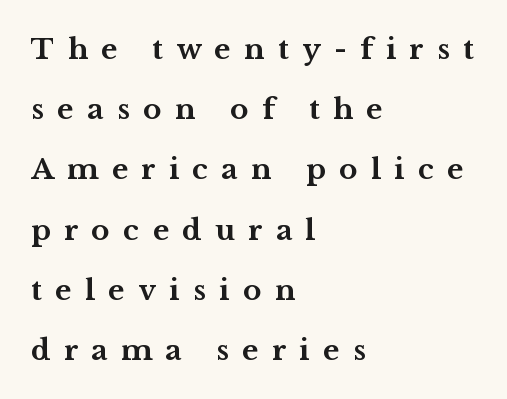
{"serif": "yes", "italic": "no", "bold": "yes", "weight": "bold", "width": "wide", "stroke_contrast": "medium", "x_height": "medium", "monospaced": "no", "underline": "no", "align": "left", "line_spacing": "loose", "line_spacing_ratio": 2.15, "letter_spacing": "wide", "letter_spacing_em": 0.48, "glyph_px": 28}
